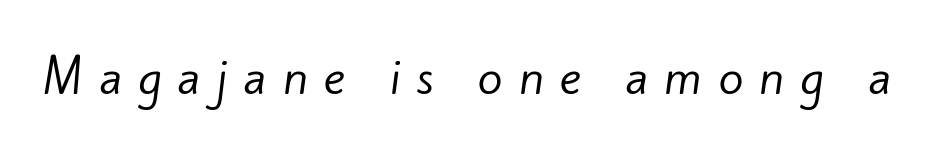
The image shows 46 px regular-weight sans-serif type; set unusually wide letter spacing (+0.34 em), not underlined; low stroke contrast and a small x-height.
